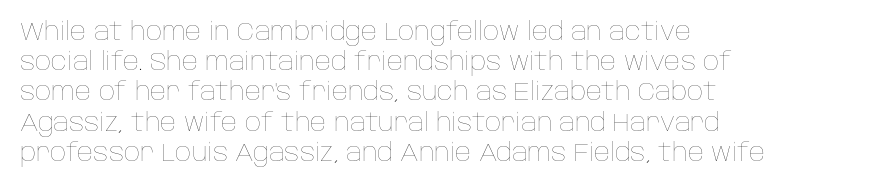
Q: Is the text bold? A: No.
Q: Is the text italic (slanted)? A: No, it is upright.
Q: Is the text underlined? A: No.
Q: How is the paragraph aligned? A: Left-aligned.
Q: Is the spacing between letters normal or unusually wide? A: Normal.
